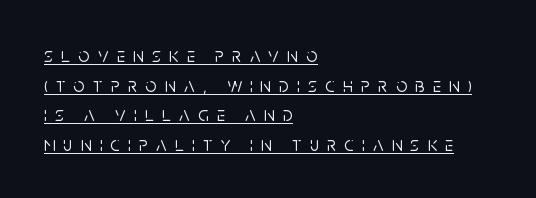
Letter spacing: wide. Glance below the letters and you will spot a drawn line. Line spacing here is normal. Typeset ragged right — the left edge is the straight one. The letters stand straight up with perfectly vertical stems.
